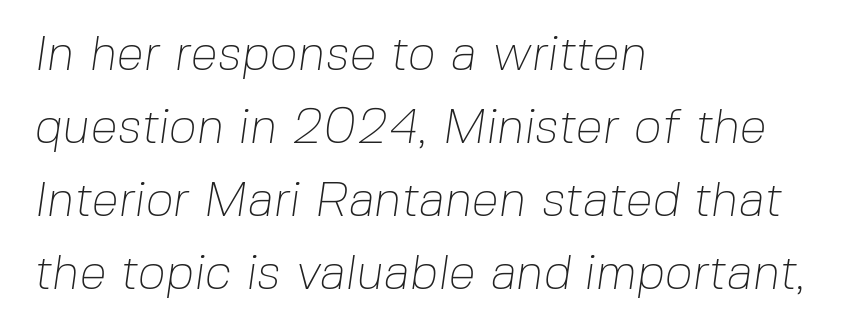
The image shows 49 px thin sans-serif type; set left-aligned, normal line spacing (1.49x), normal letter spacing, not underlined; low stroke contrast and a medium x-height.
